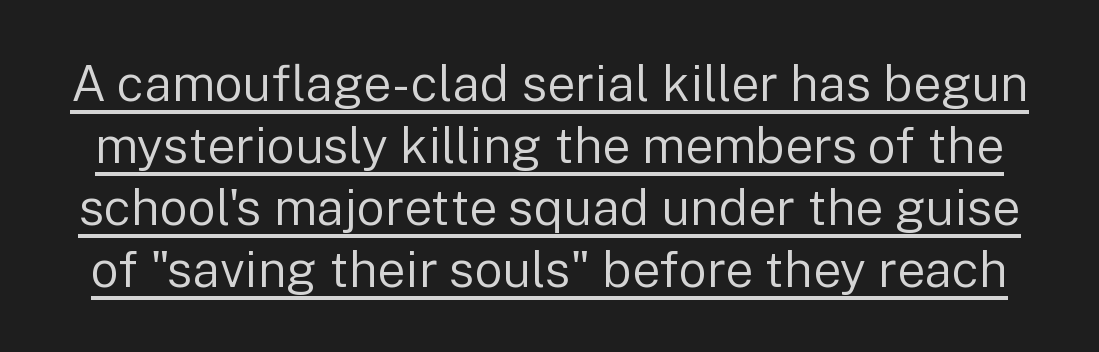
{"serif": "no", "italic": "no", "bold": "no", "weight": "regular", "width": "normal", "stroke_contrast": "low", "x_height": "medium", "monospaced": "no", "underline": "yes", "line_spacing_ratio": 1.24, "letter_spacing": "normal", "letter_spacing_em": 0.0, "glyph_px": 50}
